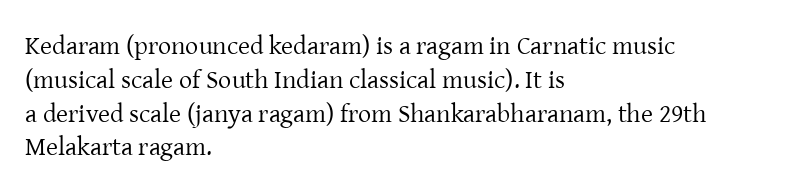
{"italic": "no", "bold": "no", "underline": "no", "align": "left", "line_spacing": "normal", "line_spacing_ratio": 1.3, "letter_spacing": "normal", "letter_spacing_em": 0.0, "glyph_px": 26}
